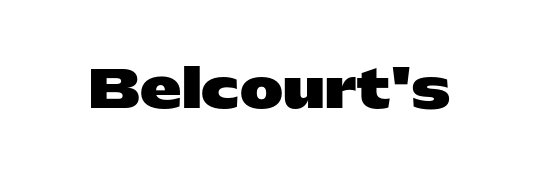
Q: Is the text bold? A: Yes.
Q: Is the text italic (slanted)? A: No, it is upright.
Q: Is the typeface a serif or a sans-serif typeface? A: Sans-serif.
Q: Is the text underlined? A: No.
Q: Is the spacing between letters normal or unusually wide? A: Normal.
Q: Width (condensed, normal, or wide)? A: Wide.
Q: Stroke contrast? A: Low.
Q: x-height? A: Medium.
Q: Monospaced? A: No.
